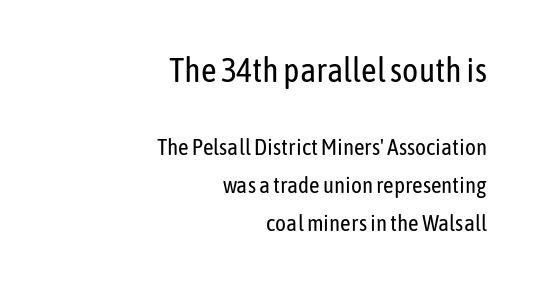
The image shows 34 px regular-weight, condensed sans-serif type, upright; set right-aligned, normal line spacing (1.65x), normal letter spacing, not underlined; the first (top) block is 1.48x larger; low stroke contrast and a medium x-height.
